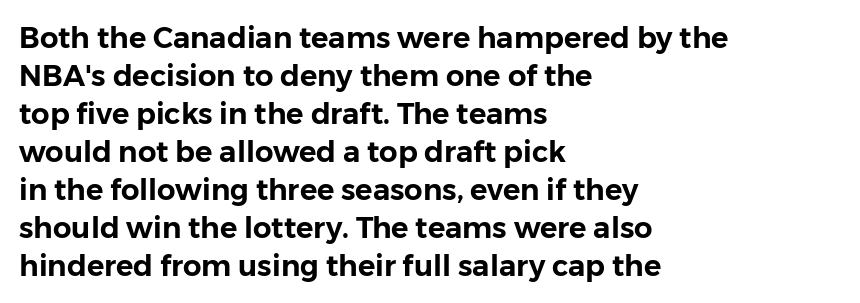
{"serif": "no", "italic": "no", "width": "normal", "stroke_contrast": "low", "x_height": "medium", "monospaced": "no", "underline": "no", "align": "left", "line_spacing": "normal", "line_spacing_ratio": 1.31, "letter_spacing": "normal", "letter_spacing_em": 0.0, "glyph_px": 29}
